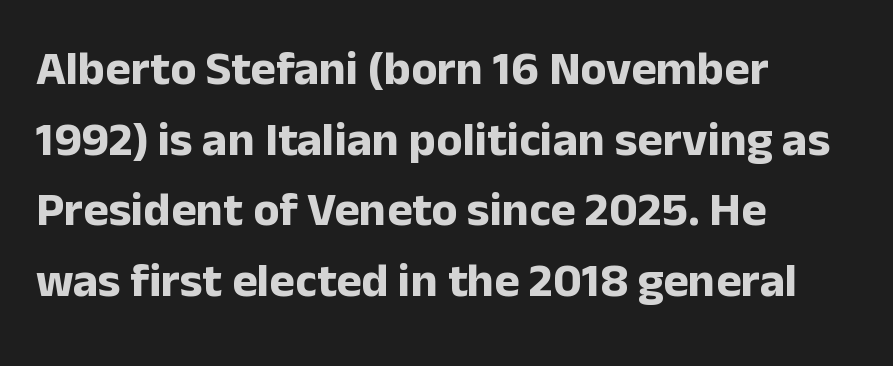
The image shows 48 px bold sans-serif type, upright; set left-aligned, normal line spacing (1.47x), normal letter spacing, not underlined; low stroke contrast and a medium x-height.
